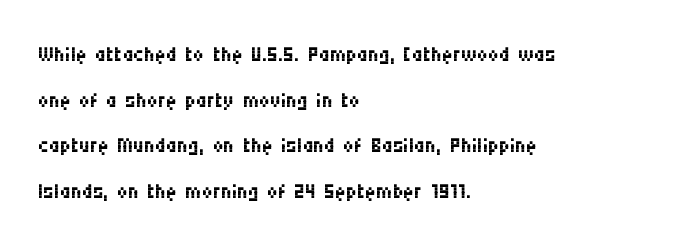
The image shows 30 px regular-weight, condensed sans-serif type, upright; set left-aligned, normal line spacing (1.52x), normal letter spacing, not underlined; medium stroke contrast and a large x-height.
